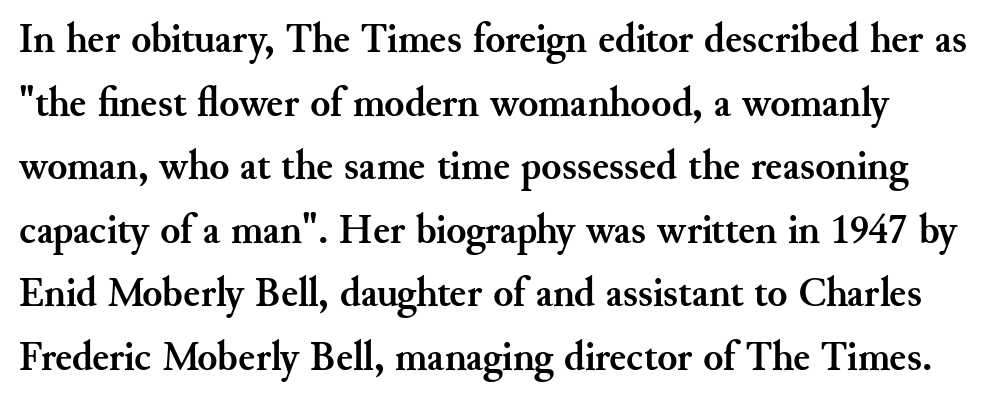
Q: Is the text bold? A: Yes.
Q: Is the text italic (slanted)? A: No, it is upright.
Q: Is the typeface a serif or a sans-serif typeface? A: Serif.
Q: Is the text underlined? A: No.
Q: Is the spacing between letters normal or unusually wide? A: Normal.
Q: Is the spacing between lines tight, normal or loose? A: Normal.
Q: Width (condensed, normal, or wide)? A: Normal.
Q: Stroke contrast? A: Medium.
Q: x-height? A: Small.
Q: Monospaced? A: No.
